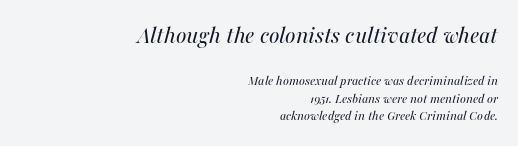
No extra tracking has been applied to these lines. Tall strokes in this sample are angled rather than plumb. Here the first block reads like a headline and the second like body copy. The lines are quadded right.
